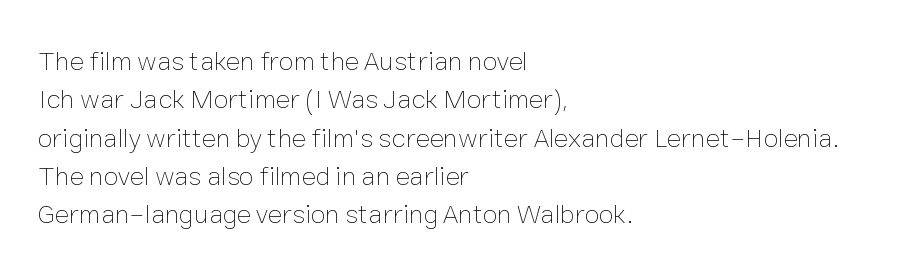
{"italic": "no", "bold": "no", "underline": "no", "align": "left", "line_spacing": "normal", "line_spacing_ratio": 1.42, "letter_spacing": "normal", "letter_spacing_em": 0.0, "glyph_px": 27}
